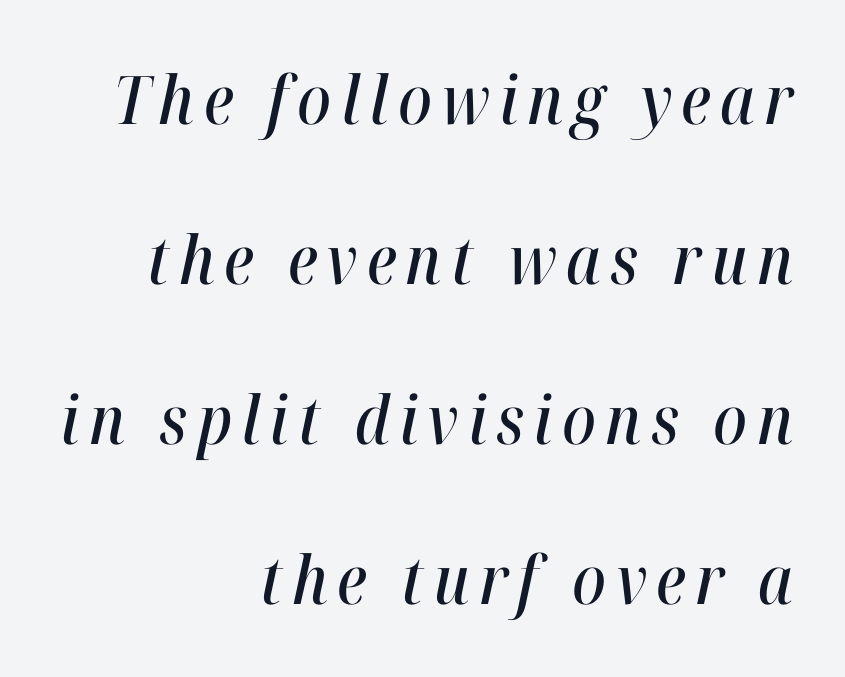
{"italic": "yes", "lean": "right", "slant_degrees": 12, "width": "condensed", "stroke_contrast": "high", "x_height": "medium", "monospaced": "no", "underline": "no", "align": "right", "line_spacing": "loose", "line_spacing_ratio": 2.39, "glyph_px": 67}
